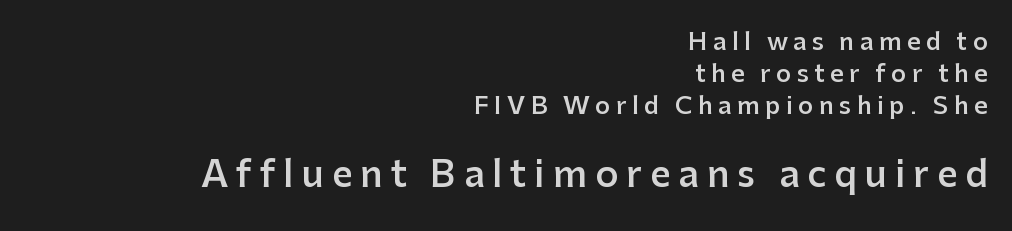
{"serif": "no", "italic": "no", "bold": "semi", "weight": "semibold", "width": "normal", "stroke_contrast": "low", "x_height": "medium", "monospaced": "no", "underline": "no", "align": "right", "line_spacing": "normal", "line_spacing_ratio": 1.34, "letter_spacing": "wide", "letter_spacing_em": 0.22, "larger_block": "second", "size_ratio": 1.5, "glyph_px": 36}
